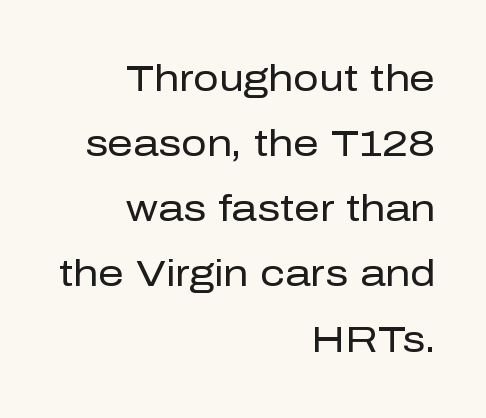
Q: Is the text bold? A: No.
Q: Is the text italic (slanted)? A: No, it is upright.
Q: Is the typeface a serif or a sans-serif typeface? A: Sans-serif.
Q: Is the text underlined? A: No.
Q: How is the paragraph aligned? A: Right-aligned.
Q: Is the spacing between letters normal or unusually wide? A: Normal.
Q: Width (condensed, normal, or wide)? A: Normal.
Q: Stroke contrast? A: Low.
Q: x-height? A: Medium.
Q: Monospaced? A: No.
